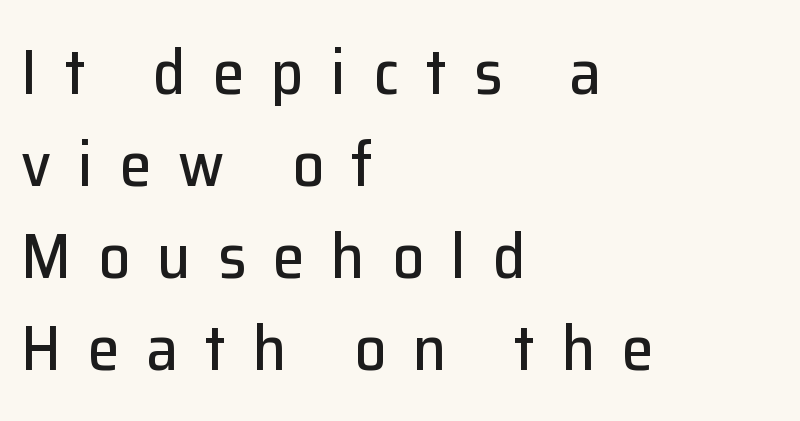
{"serif": "no", "italic": "no", "width": "normal", "stroke_contrast": "low", "x_height": "medium", "monospaced": "no", "underline": "no", "align": "left", "line_spacing": "normal", "line_spacing_ratio": 1.44, "letter_spacing": "wide", "letter_spacing_em": 0.42, "glyph_px": 64}
